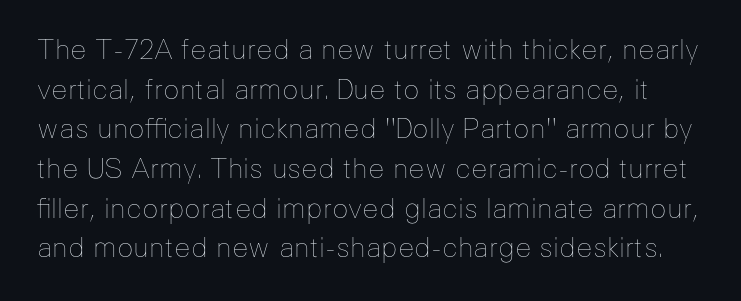
Q: Is the text bold? A: No.
Q: Is the text italic (slanted)? A: No, it is upright.
Q: Is the text underlined? A: No.
Q: Is the spacing between letters normal or unusually wide? A: Normal.
Q: Is the spacing between lines tight, normal or loose? A: Normal.
